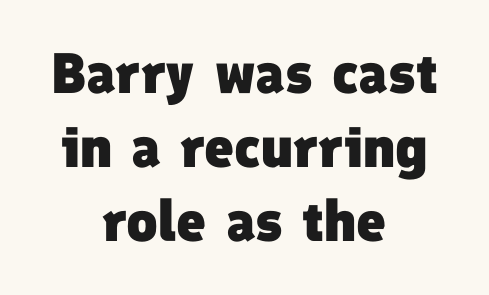
Q: Is the text bold? A: Yes.
Q: Is the typeface a serif or a sans-serif typeface? A: Sans-serif.
Q: Is the text underlined? A: No.
Q: How is the paragraph aligned? A: Centered.
Q: Is the spacing between letters normal or unusually wide? A: Normal.
Q: Is the spacing between lines tight, normal or loose? A: Normal.
Q: Width (condensed, normal, or wide)? A: Normal.
Q: Stroke contrast? A: Low.
Q: x-height? A: Medium.
Q: Monospaced? A: No.
